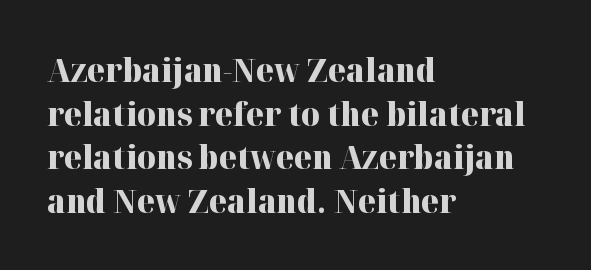
Normally led — the rows are evenly, conventionally spaced. The type family on display is of the serif kind. Words float on clear page, feet unadorned. As a designer I'd log this as weight 700, bold. Nope, not italic — everything's standing straight. The lines are quadded left.
